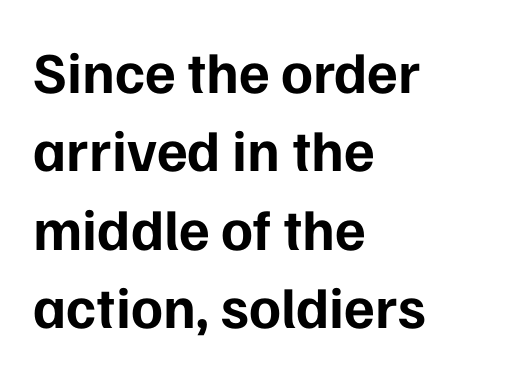
Q: Is the text bold? A: Yes.
Q: Is the text italic (slanted)? A: No, it is upright.
Q: Is the typeface a serif or a sans-serif typeface? A: Sans-serif.
Q: Is the text underlined? A: No.
Q: How is the paragraph aligned? A: Left-aligned.
Q: Is the spacing between letters normal or unusually wide? A: Normal.
Q: Is the spacing between lines tight, normal or loose? A: Normal.
Q: Width (condensed, normal, or wide)? A: Normal.
Q: Stroke contrast? A: Low.
Q: x-height? A: Medium.
Q: Monospaced? A: No.
